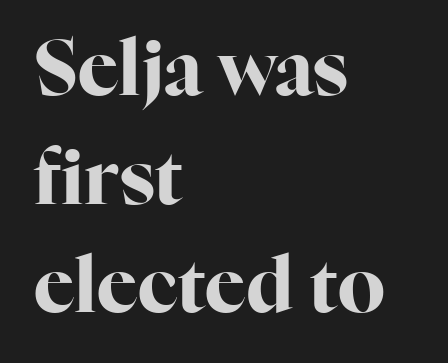
The words here are not underlined. Its strokes are broad and dark, the hallmark of bold type. The lettering holds an erect, upright posture throughout. Looks like regular typesetting: each glyph gets only the width it needs. Characters follow at the spacing the type designer built in. Reading down the column, the eye jumps a familiar distance to each next line.
